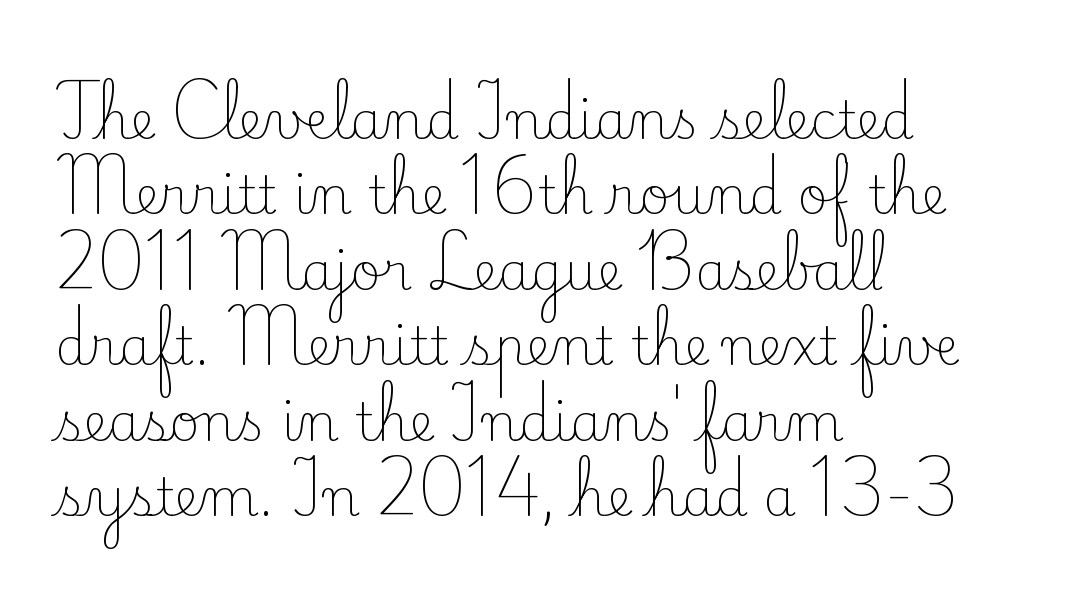
{"serif": "yes", "italic": "no", "bold": "no", "weight": "light", "width": "normal", "stroke_contrast": "low", "x_height": "small", "monospaced": "no", "underline": "no", "align": "left", "line_spacing": "normal", "line_spacing_ratio": 1.45, "letter_spacing": "normal", "letter_spacing_em": 0.0, "glyph_px": 52}
